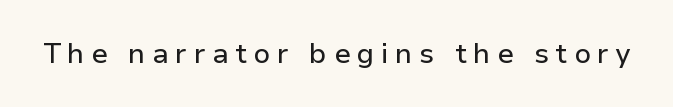
The image shows 28 px sans-serif type, upright; set unusually wide letter spacing (+0.24 em), not underlined; low stroke contrast and a medium x-height.
